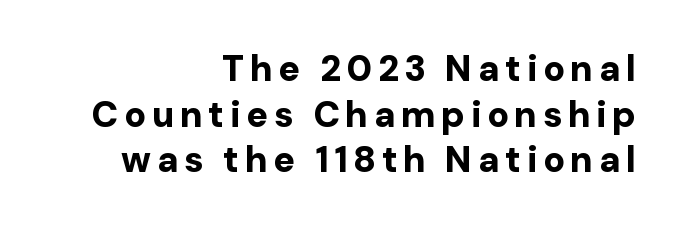
The image shows 36 px bold sans-serif type, upright; set right-aligned, normal line spacing (1.27x), not underlined; low stroke contrast and a medium x-height.
